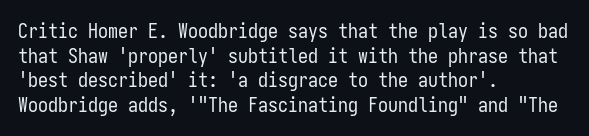
Q: Is the text bold? A: No.
Q: Is the text italic (slanted)? A: No, it is upright.
Q: Is the text underlined? A: No.
Q: How is the paragraph aligned? A: Left-aligned.
Q: Is the spacing between letters normal or unusually wide? A: Normal.
